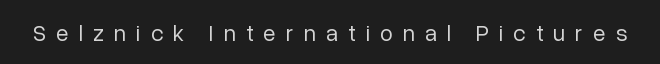
Q: Is the text bold? A: No.
Q: Is the text italic (slanted)? A: No, it is upright.
Q: Is the text underlined? A: No.
Q: Is the spacing between letters normal or unusually wide? A: Unusually wide.
